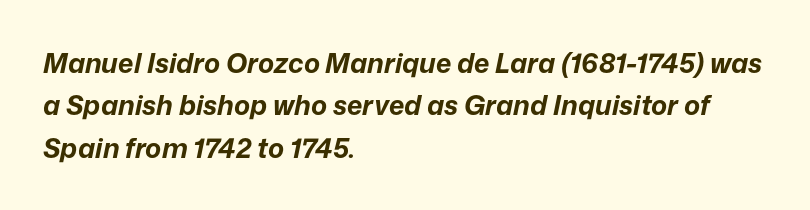
{"italic": "yes", "lean": "right", "slant_degrees": 12, "bold": "yes", "underline": "no", "align": "left", "line_spacing": "normal", "line_spacing_ratio": 1.57, "letter_spacing": "normal", "letter_spacing_em": 0.0, "glyph_px": 27}
